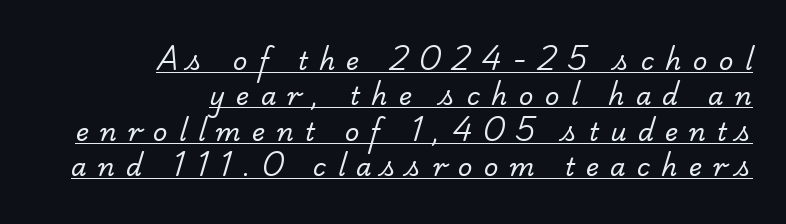
Teacher's note: observe the even right margin — that is flush-right alignment. The letterforms stand isolated, each surrounded by extra space. The strokes carry an ordinary text weight at most. The passage shown is underscored from start to finish. These lines sit exactly where default settings would place them.
